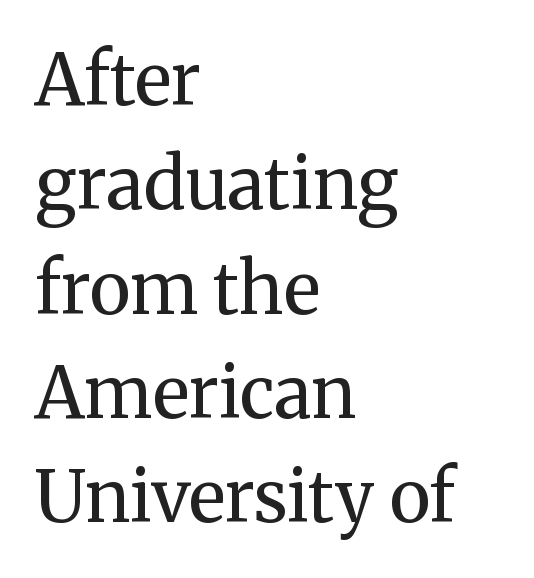
The image shows 71 px regular-weight serif type, upright; set left-aligned, normal line spacing (1.47x), normal letter spacing, not underlined; medium stroke contrast and a medium x-height.
